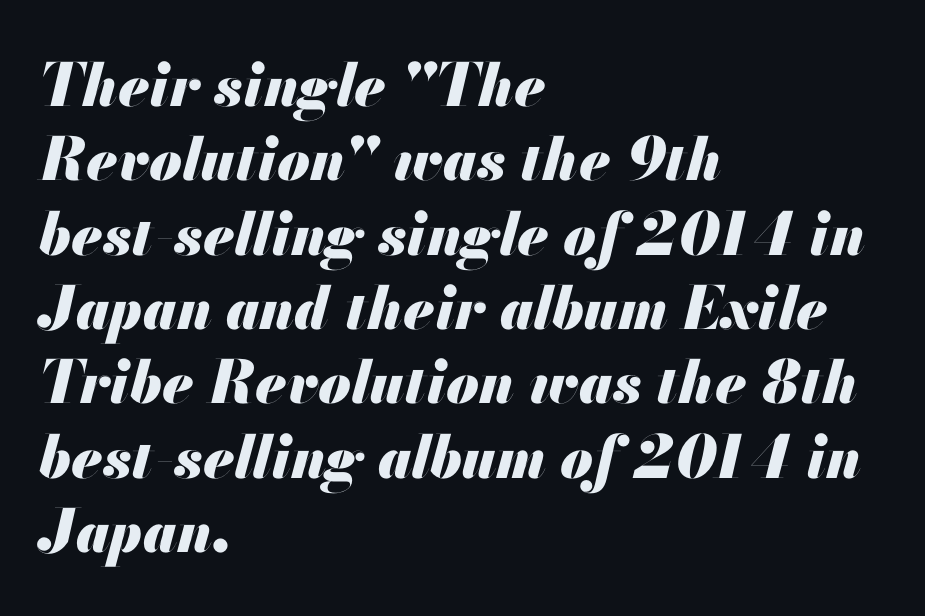
{"italic": "yes", "lean": "right", "slant_degrees": 13, "bold": "yes", "weight": "heavy", "width": "normal", "stroke_contrast": "medium", "x_height": "small", "monospaced": "no", "underline": "no", "align": "left", "line_spacing": "normal", "line_spacing_ratio": 1.26, "letter_spacing": "normal", "letter_spacing_em": 0.0, "glyph_px": 59}
